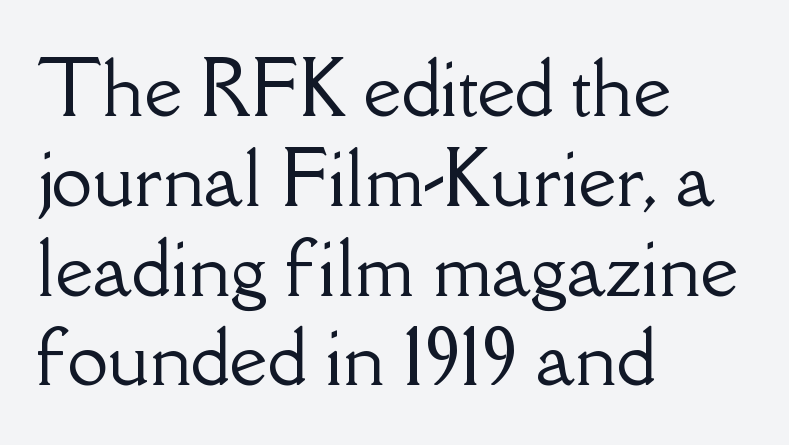
Q: Is the text italic (slanted)? A: No, it is upright.
Q: Is the typeface a serif or a sans-serif typeface? A: Serif.
Q: Is the text underlined? A: No.
Q: How is the paragraph aligned? A: Left-aligned.
Q: Is the spacing between letters normal or unusually wide? A: Normal.
Q: Width (condensed, normal, or wide)? A: Normal.
Q: Stroke contrast? A: Low.
Q: x-height? A: Small.
Q: Monospaced? A: No.
